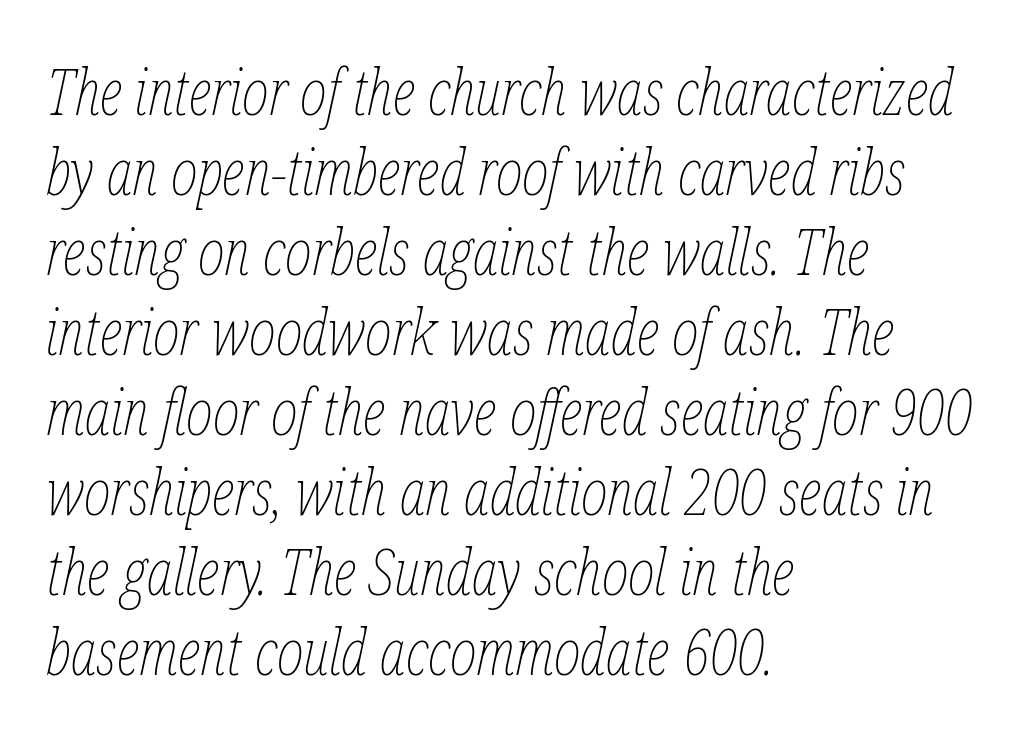
Q: Is the text bold? A: No.
Q: Is the text italic (slanted)? A: Yes, it leans right by about 12 degrees.
Q: Is the text underlined? A: No.
Q: How is the paragraph aligned? A: Left-aligned.
Q: Is the spacing between letters normal or unusually wide? A: Normal.
Q: Is the spacing between lines tight, normal or loose? A: Normal.
Q: Width (condensed, normal, or wide)? A: Condensed.
Q: Stroke contrast? A: Low.
Q: x-height? A: Medium.
Q: Monospaced? A: No.
